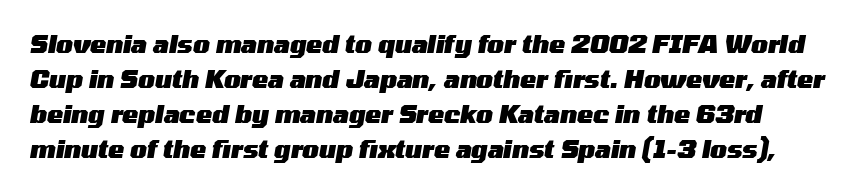
The image shows 24 px bold type, italic (leaning right); set normal line spacing (1.46x), normal letter spacing, not underlined.
